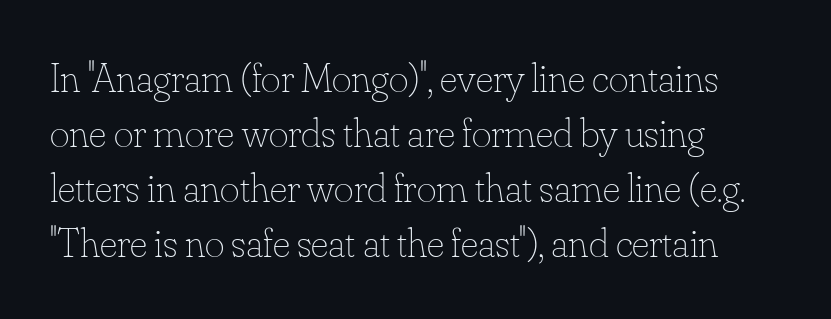
Q: Is the text bold? A: No.
Q: Is the text italic (slanted)? A: No, it is upright.
Q: Is the text underlined? A: No.
Q: How is the paragraph aligned? A: Left-aligned.
Q: Is the spacing between letters normal or unusually wide? A: Normal.
Q: Is the spacing between lines tight, normal or loose? A: Normal.
Q: Width (condensed, normal, or wide)? A: Normal.
Q: Stroke contrast? A: Low.
Q: x-height? A: Small.
Q: Monospaced? A: No.
